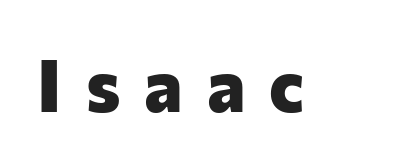
Tracking value appears strongly positive — letters spread wide. A typesetter would label this face a sans. Unlike italic type, these characters show no tilt at all. A bare baseline throughout the passage. The face used here is proportionally spaced, like ordinary book or web type. Typographic density is high because the face is bold.
